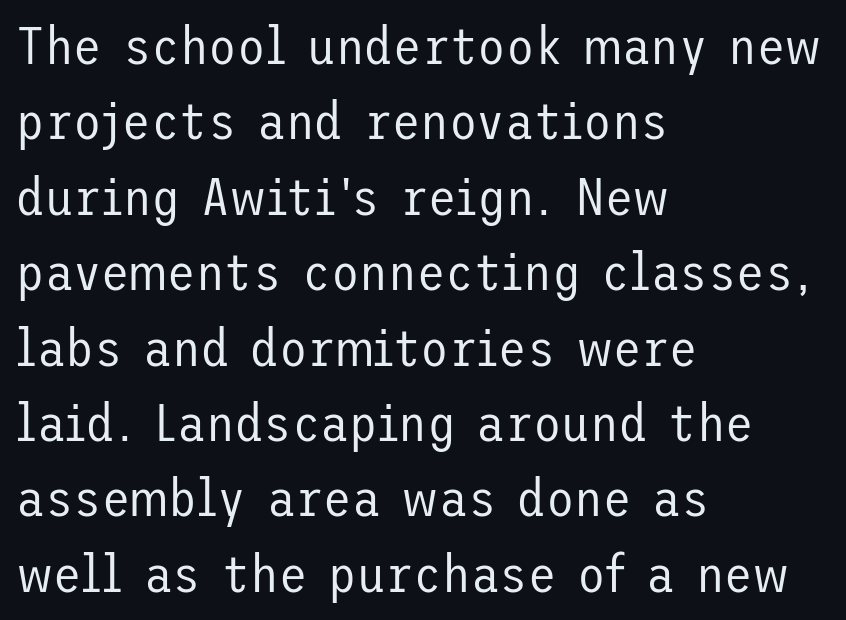
The letterforms sit shoulder to shoulder at normal distance. A typesetter would mark this as roman, not italic. The foot of each line stays bare and open. The typesetter chose a ragged-right arrangement here. This is sans-serif lettering, the kind often seen on screens and signage. No heavy texture on the line: the type isn't bold.
